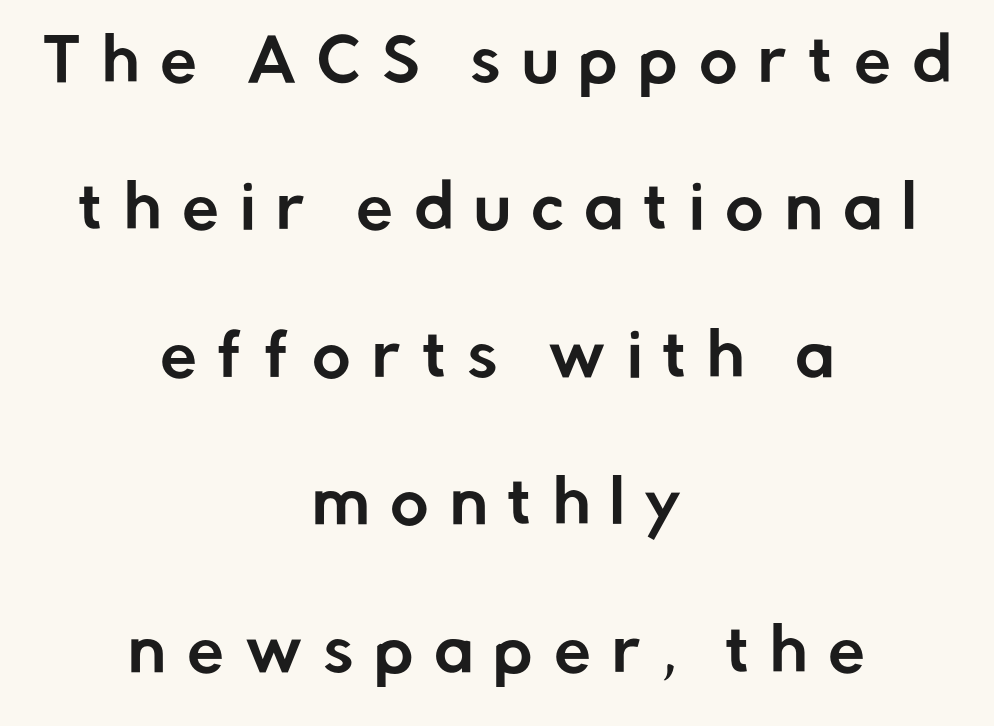
Q: Is the text italic (slanted)? A: No, it is upright.
Q: Is the typeface a serif or a sans-serif typeface? A: Sans-serif.
Q: Is the text underlined? A: No.
Q: How is the paragraph aligned? A: Centered.
Q: Is the spacing between letters normal or unusually wide? A: Unusually wide.
Q: Is the spacing between lines tight, normal or loose? A: Loose.
Q: Width (condensed, normal, or wide)? A: Normal.
Q: Stroke contrast? A: Low.
Q: x-height? A: Medium.
Q: Monospaced? A: No.
